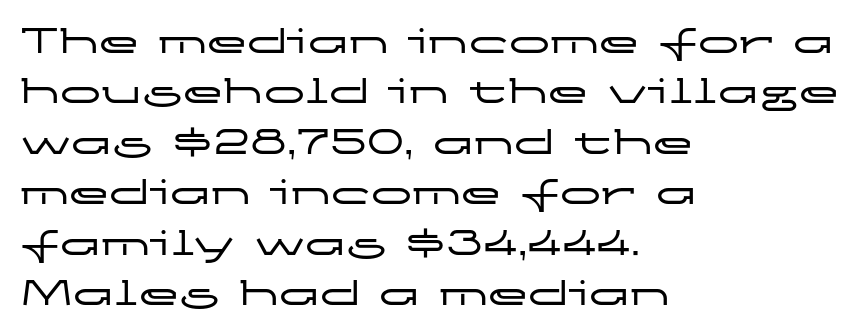
Q: Is the text italic (slanted)? A: No, it is upright.
Q: Is the typeface a serif or a sans-serif typeface? A: Sans-serif.
Q: Is the text underlined? A: No.
Q: How is the paragraph aligned? A: Left-aligned.
Q: Is the spacing between letters normal or unusually wide? A: Normal.
Q: Width (condensed, normal, or wide)? A: Wide.
Q: Stroke contrast? A: Low.
Q: x-height? A: Medium.
Q: Monospaced? A: No.
